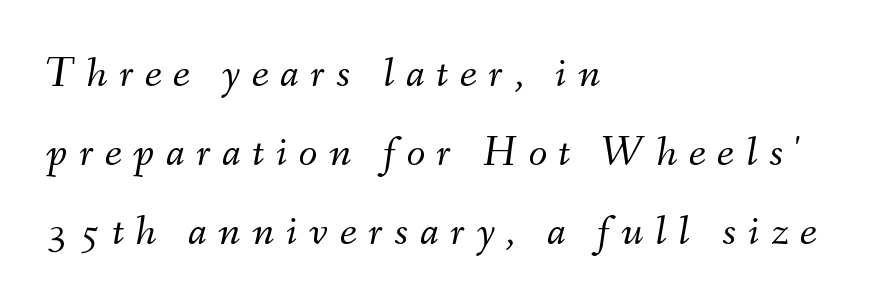
{"italic": "yes", "lean": "right", "slant_degrees": 9, "bold": "no", "weight": "light", "width": "normal", "stroke_contrast": "medium", "x_height": "small", "monospaced": "no", "underline": "no", "align": "left", "line_spacing_ratio": 1.84, "letter_spacing": "wide", "letter_spacing_em": 0.27, "glyph_px": 43}
